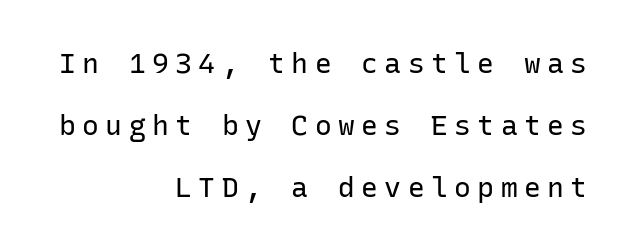
Q: Is the text bold? A: No.
Q: Is the text italic (slanted)? A: No, it is upright.
Q: Is the typeface a serif or a sans-serif typeface? A: Sans-serif.
Q: Is the text underlined? A: No.
Q: How is the paragraph aligned? A: Right-aligned.
Q: Is the spacing between letters normal or unusually wide? A: Unusually wide.
Q: Is the spacing between lines tight, normal or loose? A: Loose.
Q: Width (condensed, normal, or wide)? A: Normal.
Q: Stroke contrast? A: Low.
Q: x-height? A: Medium.
Q: Monospaced? A: Yes.
